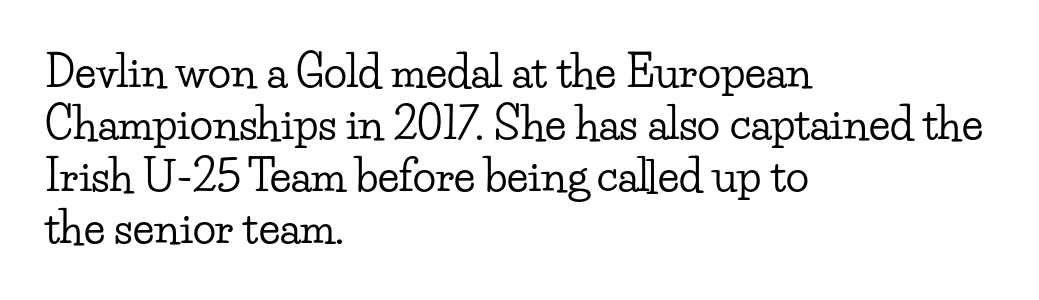
The image shows 43 px wide serif type, upright; set left-aligned, line spacing 1.21x, normal letter spacing, not underlined; low stroke contrast and a small x-height.
